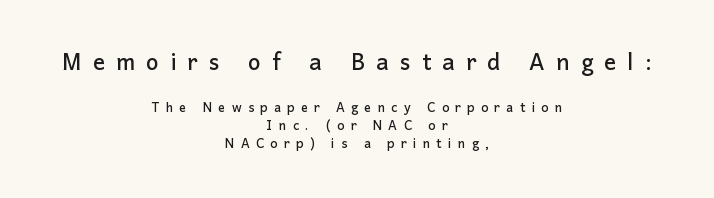
{"serif": "no", "italic": "no", "width": "normal", "stroke_contrast": "low", "x_height": "medium", "monospaced": "no", "underline": "no", "align": "center", "line_spacing": "tight", "line_spacing_ratio": 1.07, "letter_spacing": "wide", "letter_spacing_em": 0.37, "larger_block": "first", "size_ratio": 1.76, "glyph_px": 30}
